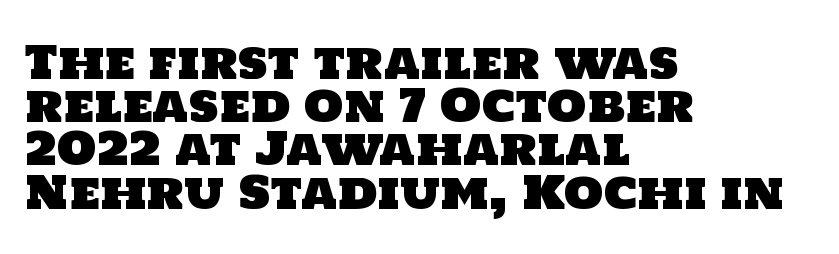
{"serif": "no", "width": "normal", "stroke_contrast": "low", "x_height": "large", "monospaced": "no", "underline": "no", "align": "left", "line_spacing": "tight", "line_spacing_ratio": 0.96, "letter_spacing": "normal", "letter_spacing_em": 0.0, "glyph_px": 45}
